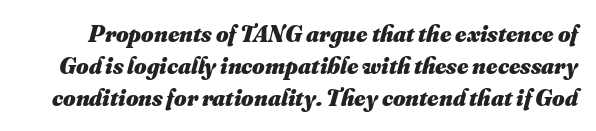
{"bold": "yes", "underline": "no", "line_spacing": "normal", "line_spacing_ratio": 1.33, "letter_spacing": "normal", "letter_spacing_em": 0.0, "glyph_px": 24}
